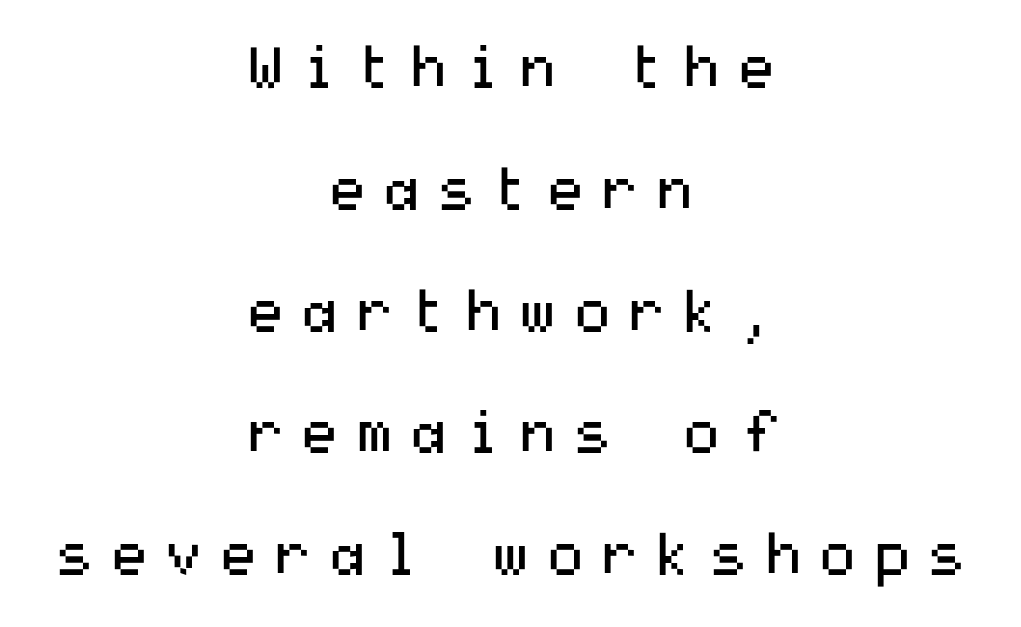
Q: Is the text bold? A: No.
Q: Is the text italic (slanted)? A: No, it is upright.
Q: Is the typeface a serif or a sans-serif typeface? A: Sans-serif.
Q: Is the text underlined? A: No.
Q: How is the paragraph aligned? A: Centered.
Q: Is the spacing between letters normal or unusually wide? A: Unusually wide.
Q: Is the spacing between lines tight, normal or loose? A: Loose.
Q: Width (condensed, normal, or wide)? A: Wide.
Q: Stroke contrast? A: Medium.
Q: x-height? A: Medium.
